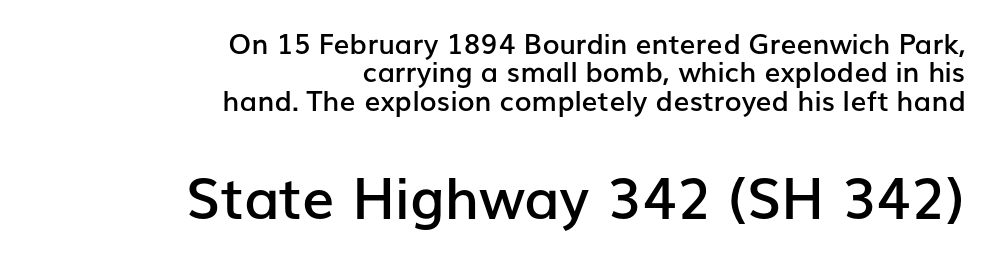
The image shows 57 px semibold sans-serif type, upright; set right-aligned, tight line spacing (1.01x), normal letter spacing, not underlined; the second (bottom) block is 2.04x larger; low stroke contrast and a medium x-height.
